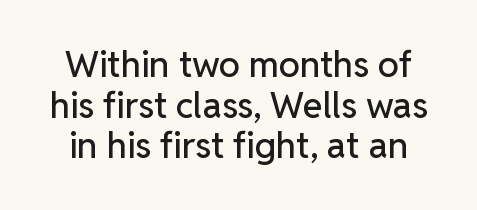
The image shows 36 px sans-serif type, upright; set tight line spacing (1.13x), normal letter spacing, not underlined; low stroke contrast and a medium x-height.
